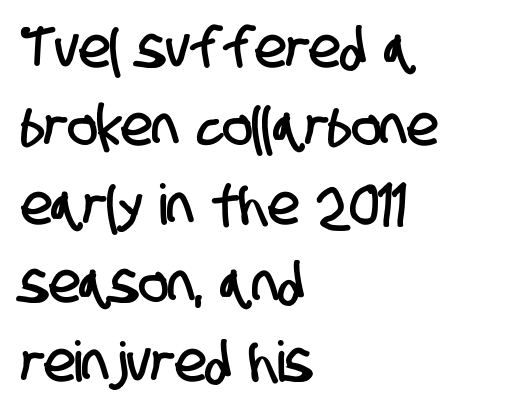
{"serif": "no", "width": "condensed", "stroke_contrast": "low", "x_height": "large", "monospaced": "no", "underline": "no", "align": "left", "line_spacing": "normal", "line_spacing_ratio": 1.4, "letter_spacing": "normal", "letter_spacing_em": 0.0, "glyph_px": 56}
